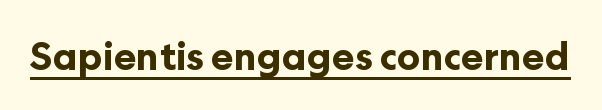
Q: Is the text bold? A: Yes.
Q: Is the text italic (slanted)? A: No, it is upright.
Q: Is the typeface a serif or a sans-serif typeface? A: Sans-serif.
Q: Is the text underlined? A: Yes.
Q: Is the spacing between letters normal or unusually wide? A: Normal.
Q: Width (condensed, normal, or wide)? A: Normal.
Q: Stroke contrast? A: Low.
Q: x-height? A: Medium.
Q: Monospaced? A: No.
